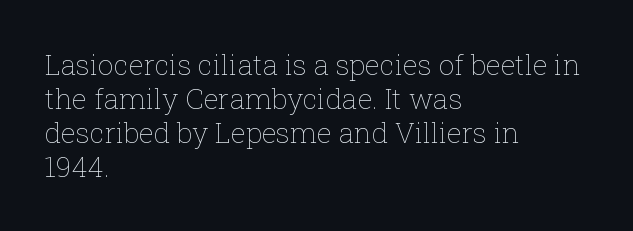
The image shows 28 px thin type, upright; set left-aligned, line spacing 1.22x, normal letter spacing, not underlined; low stroke contrast and a medium x-height.
